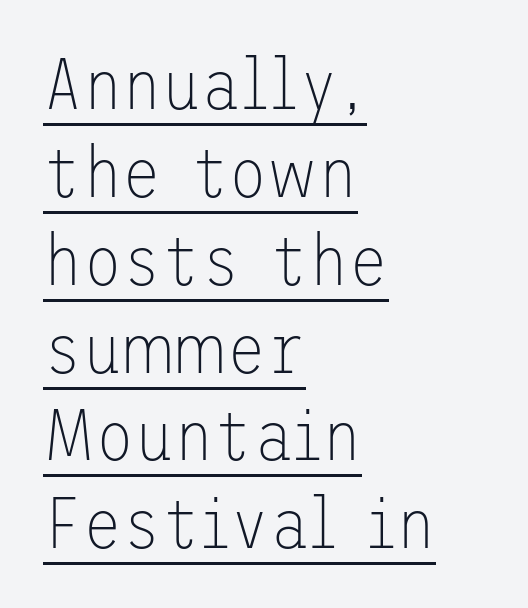
The passage shown is typeset with a sans-serif family. The glyphs are accompanied by a horizontal stroke just below them. The strokes are not fattened; the text isn't bold. Italic: no, the glyphs are upright roman. Horizontal alignment here is leftward, the default for most running prose. Observe the ordinary spacing: letters are neighbours, not strangers.
